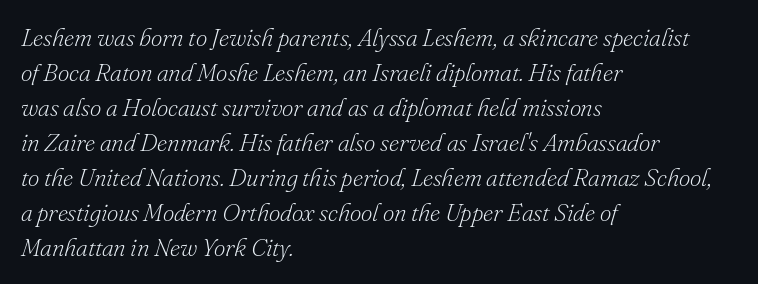
Nobody touched the tracking dial on this one. Reading down the column, the eye jumps a familiar distance to each next line. Casual observation: everything's shoved over to the left. Would a proofreader flag this as italicized? Yes. The space beneath each line is pristine and unruled.
